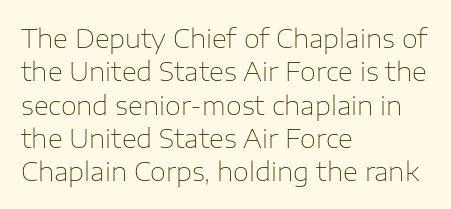
Q: Is the text bold? A: No.
Q: Is the text italic (slanted)? A: No, it is upright.
Q: Is the text underlined? A: No.
Q: How is the paragraph aligned? A: Left-aligned.
Q: Is the spacing between letters normal or unusually wide? A: Normal.
Q: Is the spacing between lines tight, normal or loose? A: Normal.
